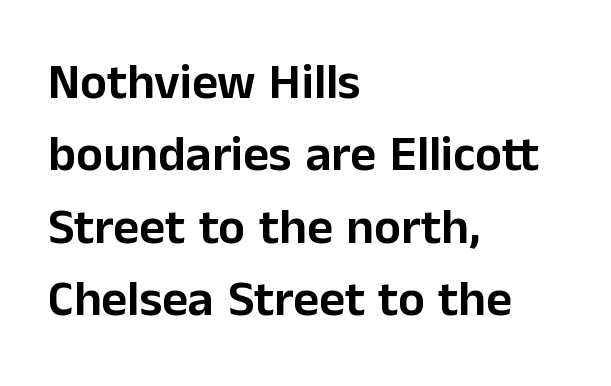
The image shows 50 px sans-serif type, upright; set left-aligned, normal line spacing (1.45x), normal letter spacing, not underlined; low stroke contrast and a medium x-height.
